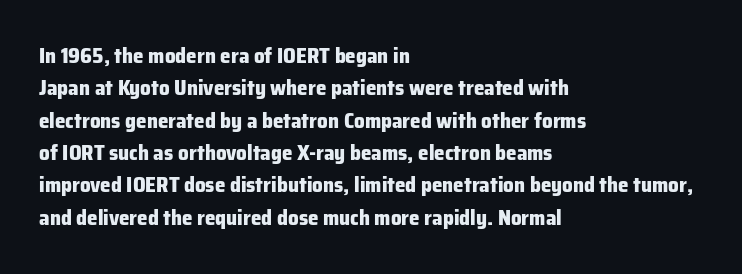
The image shows 21 px bold type, upright; set left-aligned, normal line spacing (1.54x), normal letter spacing, not underlined.
